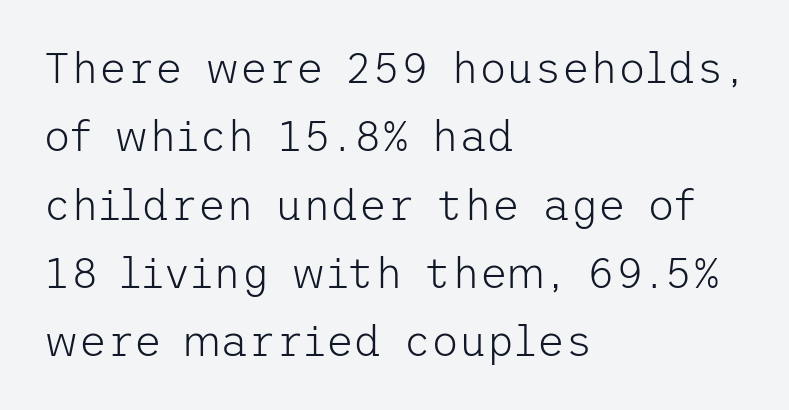
Q: Is the text bold? A: No.
Q: Is the text italic (slanted)? A: No, it is upright.
Q: Is the typeface a serif or a sans-serif typeface? A: Sans-serif.
Q: Is the text underlined? A: No.
Q: How is the paragraph aligned? A: Left-aligned.
Q: Is the spacing between letters normal or unusually wide? A: Normal.
Q: Is the spacing between lines tight, normal or loose? A: Normal.
Q: Width (condensed, normal, or wide)? A: Normal.
Q: Stroke contrast? A: Low.
Q: x-height? A: Medium.
